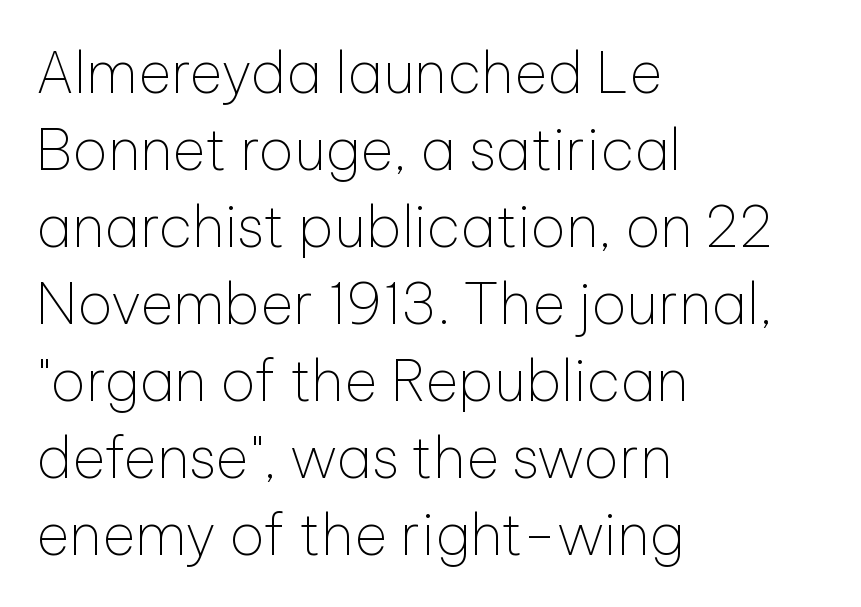
The image shows 57 px thin sans-serif type, upright; set left-aligned, normal line spacing (1.35x), normal letter spacing, not underlined; low stroke contrast and a medium x-height.
